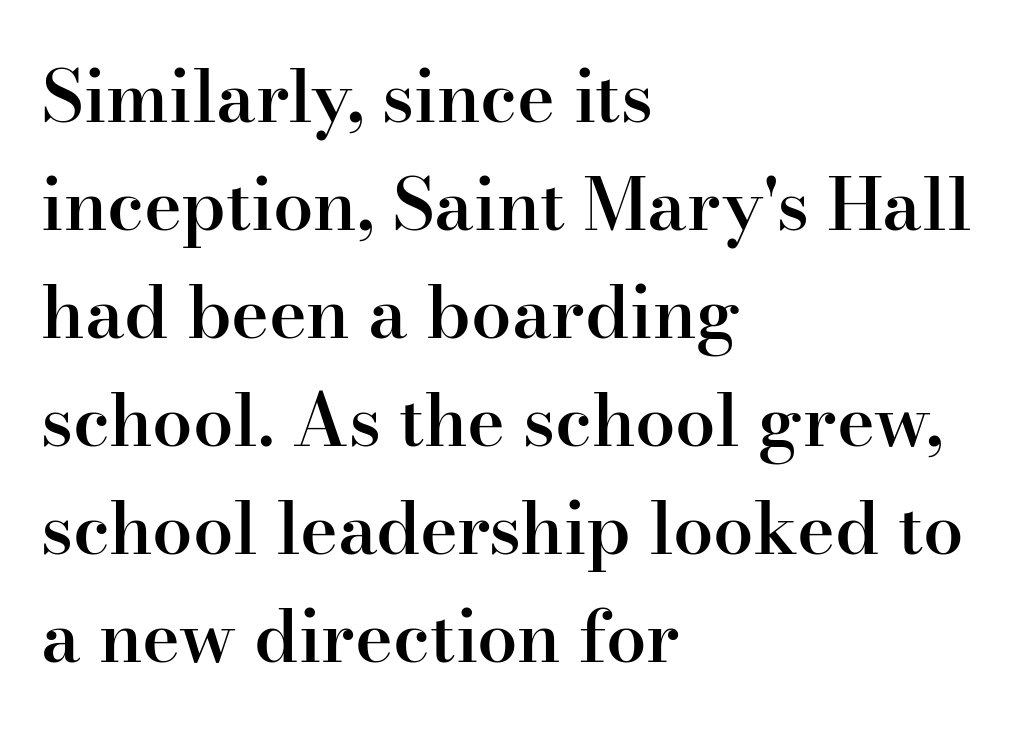
Q: Is the text bold? A: Semi-bold.
Q: Is the text italic (slanted)? A: No, it is upright.
Q: Is the typeface a serif or a sans-serif typeface? A: Serif.
Q: Is the text underlined? A: No.
Q: How is the paragraph aligned? A: Left-aligned.
Q: Is the spacing between letters normal or unusually wide? A: Normal.
Q: Is the spacing between lines tight, normal or loose? A: Normal.
Q: Width (condensed, normal, or wide)? A: Normal.
Q: Stroke contrast? A: High.
Q: x-height? A: Small.
Q: Monospaced? A: No.
